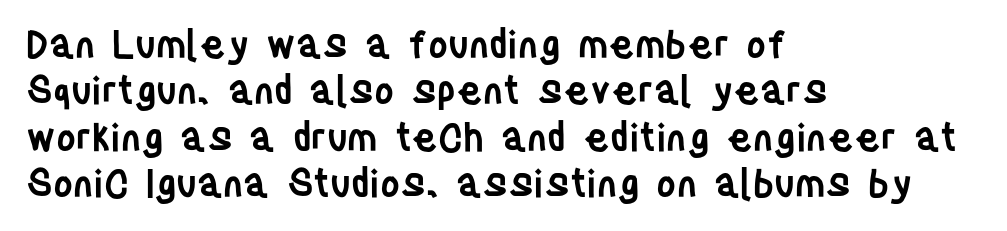
The strokes are fattened partway — semibold, not bold. Quick note: underline off. Nothing unusual about the tracking: characters are spaced as the font intends. Posture: vertical.
